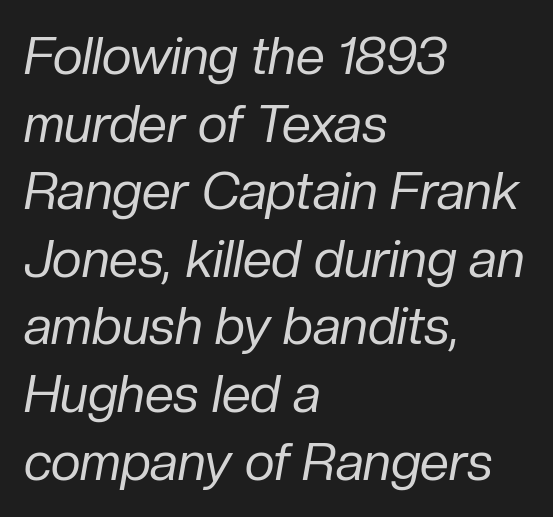
Q: Is the text bold? A: No.
Q: Is the text italic (slanted)? A: Yes, it leans right by about 10 degrees.
Q: Is the text underlined? A: No.
Q: How is the paragraph aligned? A: Left-aligned.
Q: Is the spacing between letters normal or unusually wide? A: Normal.
Q: Is the spacing between lines tight, normal or loose? A: Normal.
Q: Width (condensed, normal, or wide)? A: Normal.
Q: Stroke contrast? A: Low.
Q: x-height? A: Medium.
Q: Monospaced? A: No.
